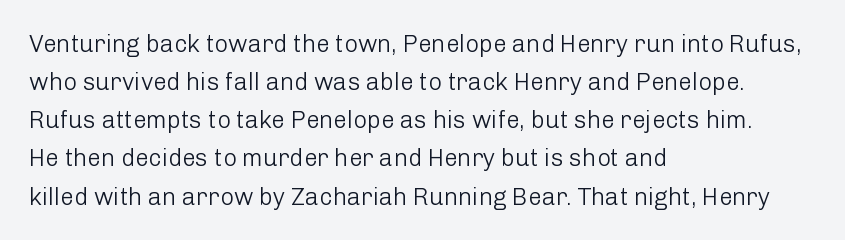
Is there much room between lines? A standard amount, neither cramped nor airy. A roman cut, with each character standing at attention. How are the letters spaced? Ordinarily, with no added tracking. This rendering features lettering with no underline. The paragraph shown leans on its left margin. The weight tops out at a normal text grade.
